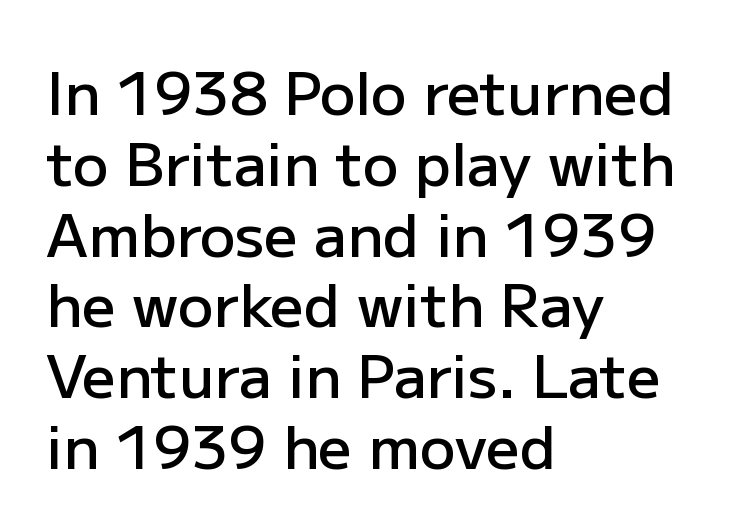
Q: Is the text bold? A: Semi-bold.
Q: Is the text italic (slanted)? A: No, it is upright.
Q: Is the typeface a serif or a sans-serif typeface? A: Sans-serif.
Q: Is the text underlined? A: No.
Q: How is the paragraph aligned? A: Left-aligned.
Q: Is the spacing between letters normal or unusually wide? A: Normal.
Q: Width (condensed, normal, or wide)? A: Normal.
Q: Stroke contrast? A: Low.
Q: x-height? A: Medium.
Q: Monospaced? A: No.
